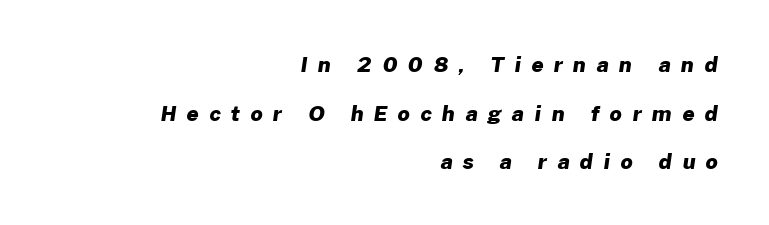
The image shows 21 px bold type; set right-aligned, loose line spacing (2.32x), unusually wide letter spacing (+0.5 em), not underlined.
